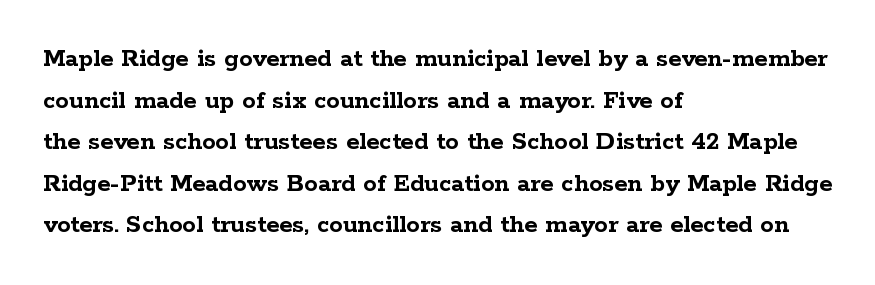
Q: Is the text bold? A: Yes.
Q: Is the text italic (slanted)? A: No, it is upright.
Q: Is the text underlined? A: No.
Q: How is the paragraph aligned? A: Left-aligned.
Q: Is the spacing between letters normal or unusually wide? A: Normal.
Q: Is the spacing between lines tight, normal or loose? A: Normal.
